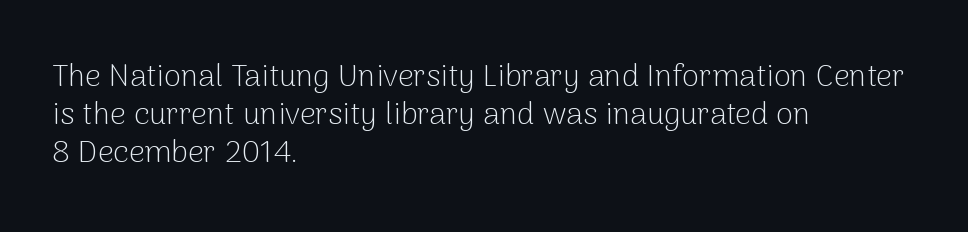
Q: Is the text bold? A: No.
Q: Is the text italic (slanted)? A: No, it is upright.
Q: Is the typeface a serif or a sans-serif typeface? A: Sans-serif.
Q: Is the text underlined? A: No.
Q: How is the paragraph aligned? A: Left-aligned.
Q: Is the spacing between letters normal or unusually wide? A: Normal.
Q: Width (condensed, normal, or wide)? A: Normal.
Q: Stroke contrast? A: Low.
Q: x-height? A: Medium.
Q: Monospaced? A: No.
